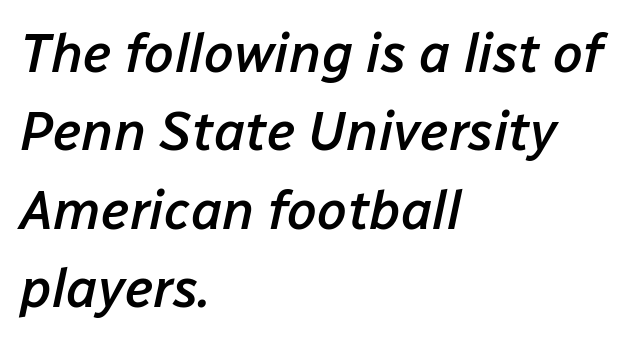
Notice the strokes are somewhat thickened but not fully heavy: this is a semibold. Compared with ordinary roman type, these characters are visibly tilted. A typesetter would call this leading conventional body-copy spacing. The words here are not underlined. The setting favours the left margin, as ordinary paragraphs usually do.
